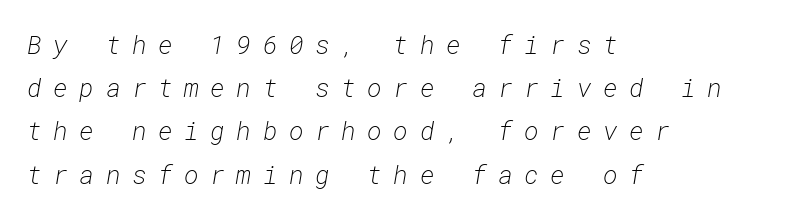
Q: Is the text bold? A: No.
Q: Is the text italic (slanted)? A: Yes, it leans right by about 10 degrees.
Q: Is the text underlined? A: No.
Q: How is the paragraph aligned? A: Left-aligned.
Q: Is the spacing between letters normal or unusually wide? A: Unusually wide.
